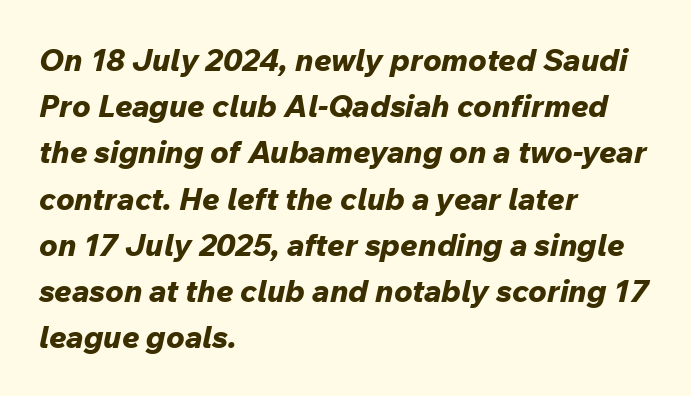
Yep, that's italic — everything's leaning. This rendering features lettering with no underline. In CSS terms this would be text-align: left. Summary of weight: heavy, a full bold. Think of a printed novel: that variable character pitch is what you see here. The space between consecutive lines is moderate.
